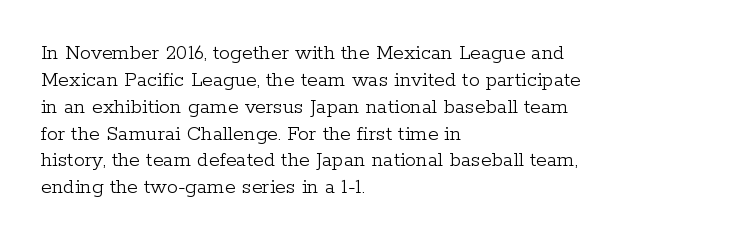
Q: Is the text bold? A: No.
Q: Is the text italic (slanted)? A: No, it is upright.
Q: Is the text underlined? A: No.
Q: How is the paragraph aligned? A: Left-aligned.
Q: Is the spacing between letters normal or unusually wide? A: Normal.
